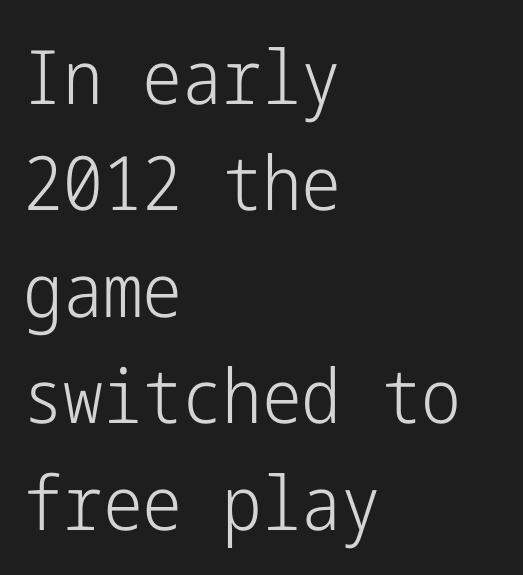
The image shows 75 px light, condensed sans-serif type, upright; set left-aligned, normal line spacing (1.42x), normal letter spacing, not underlined; low stroke contrast and a medium x-height.
